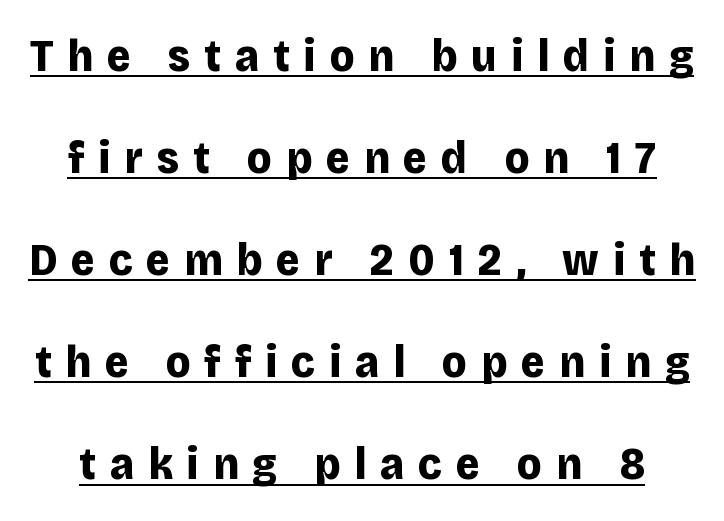
The image shows 46 px bold sans-serif type, upright; set loose line spacing (2.22x), unusually wide letter spacing (+0.3 em), underlined; low stroke contrast and a large x-height.
